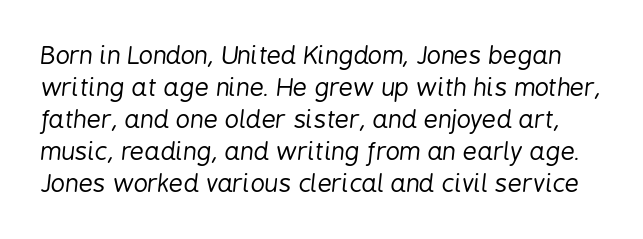
{"italic": "yes", "lean": "right", "slant_degrees": 6, "bold": "no", "underline": "no", "line_spacing": "normal", "line_spacing_ratio": 1.28, "letter_spacing": "normal", "letter_spacing_em": 0.0, "glyph_px": 25}
